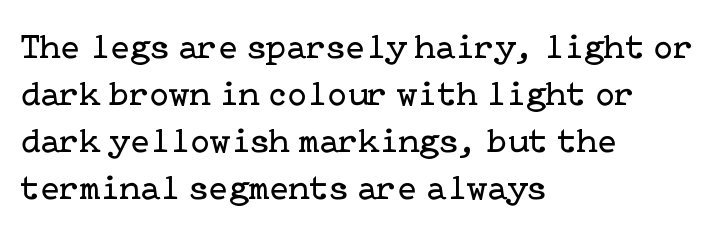
The image shows 36 px regular-weight serif type, upright; set left-aligned, normal line spacing (1.31x), normal letter spacing, not underlined; low stroke contrast and a medium x-height.
